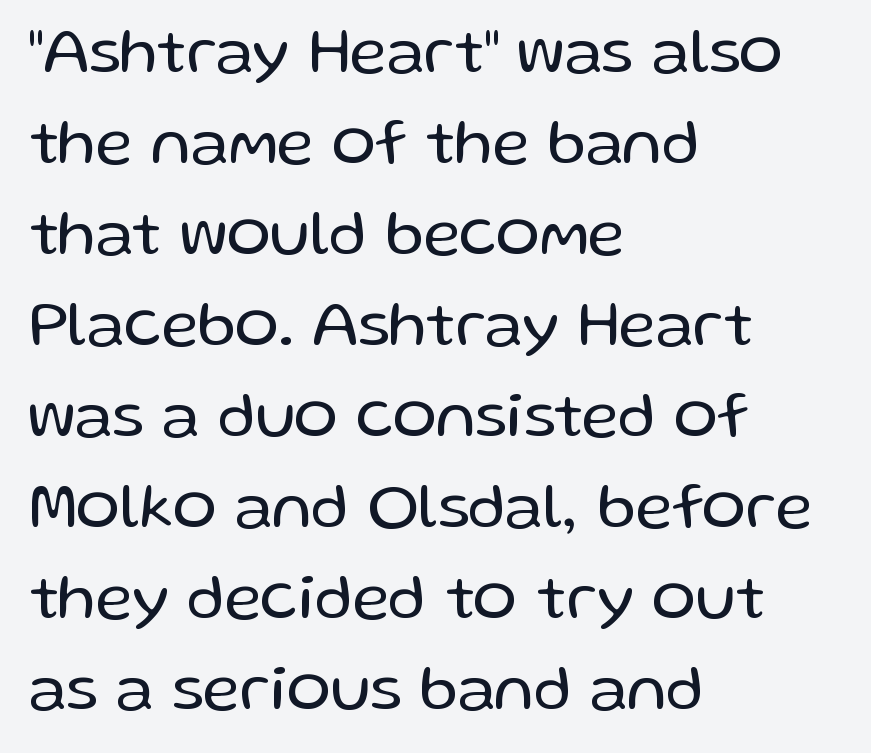
The type family on display is of the sans-serif kind. Regular leading. The space beneath each line is pristine and unruled. A typesetter would call this proportional, since set widths differ per character.
